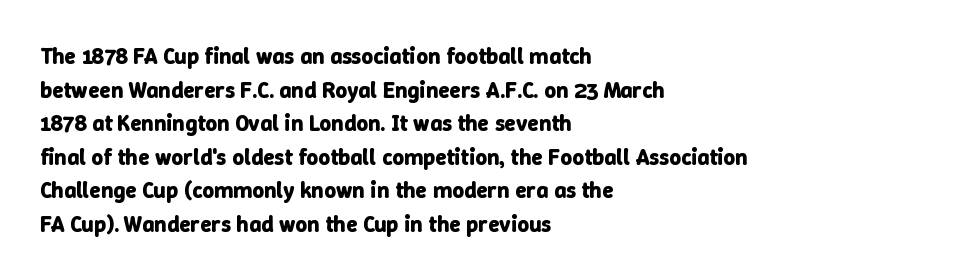
Each line starts at the same left margin while the right side varies. One glance says typical: line gaps are just what's usual. Nope, not italic — everything's standing straight. Plenty of ink on the page — the face is bold.
